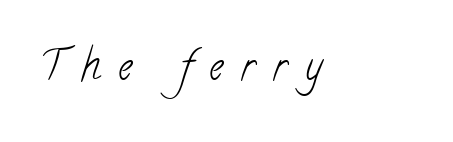
The image shows 39 px light, condensed type; set unusually wide letter spacing (+0.47 em), not underlined; low stroke contrast and a small x-height.
